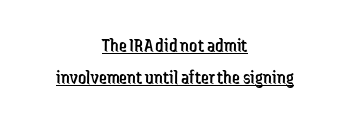
The image shows 20 px text type, upright; set centered, normal line spacing (1.6x), normal letter spacing, underlined.
